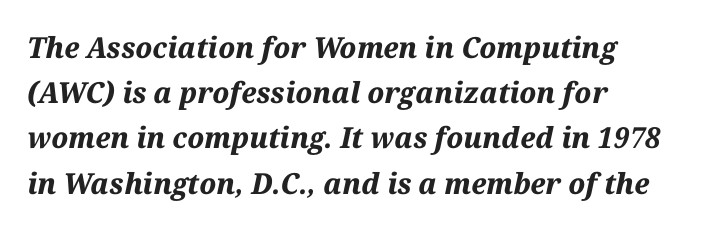
The image shows 29 px bold type, italic (leaning right); set left-aligned, normal line spacing (1.56x), normal letter spacing, not underlined; medium stroke contrast and a medium x-height.
